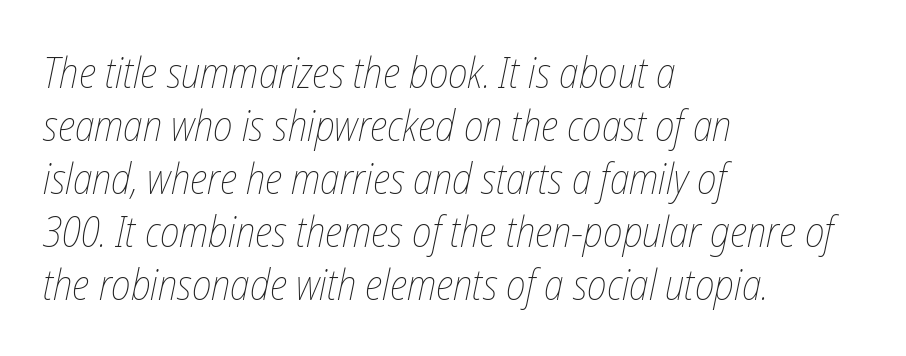
{"italic": "yes", "lean": "right", "slant_degrees": 12, "bold": "no", "weight": "thin", "width": "condensed", "stroke_contrast": "low", "x_height": "medium", "monospaced": "no", "underline": "no", "align": "left", "line_spacing": "normal", "line_spacing_ratio": 1.26, "letter_spacing": "normal", "letter_spacing_em": 0.0, "glyph_px": 42}
